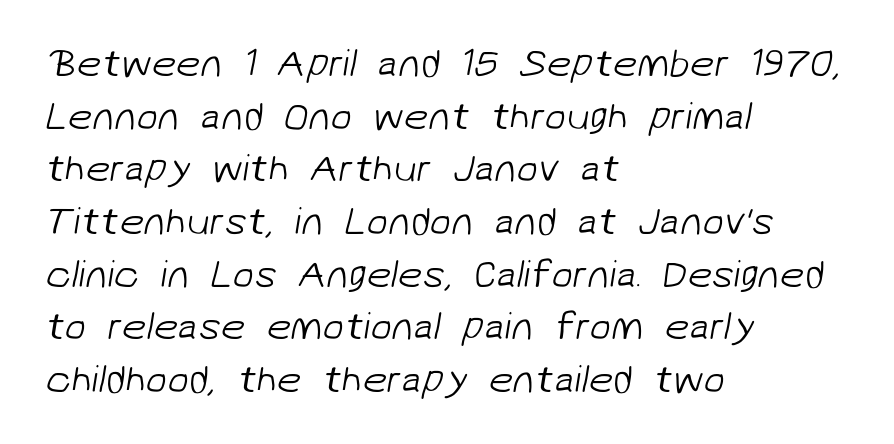
{"serif": "no", "bold": "no", "weight": "light", "width": "normal", "stroke_contrast": "low", "x_height": "medium", "monospaced": "no", "underline": "no", "align": "left", "line_spacing": "normal", "line_spacing_ratio": 1.35, "letter_spacing": "normal", "letter_spacing_em": 0.0, "glyph_px": 39}
